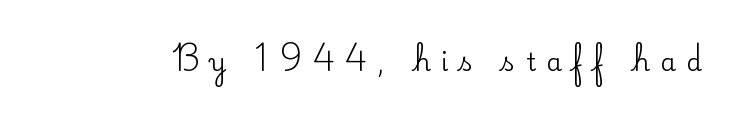
No word sits above an underline. Loose tracking; the words dissolve into strings of separated letters. Upright lettering throughout.
